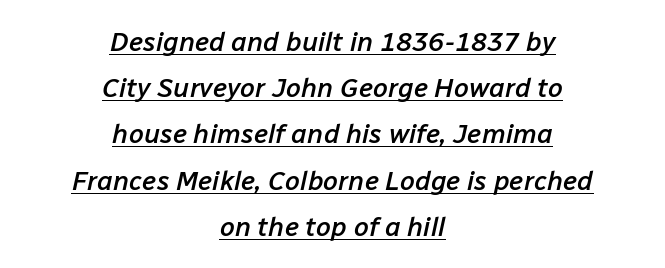
{"italic": "yes", "lean": "right", "slant_degrees": 12, "bold": "semi", "underline": "yes", "align": "center", "line_spacing_ratio": 1.71, "letter_spacing": "normal", "letter_spacing_em": 0.0, "glyph_px": 27}
